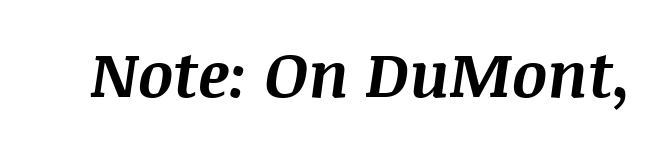
{"italic": "yes", "lean": "right", "slant_degrees": 8, "bold": "yes", "weight": "bold", "width": "normal", "stroke_contrast": "medium", "x_height": "large", "monospaced": "no", "underline": "no", "letter_spacing": "normal", "letter_spacing_em": 0.0, "glyph_px": 62}
